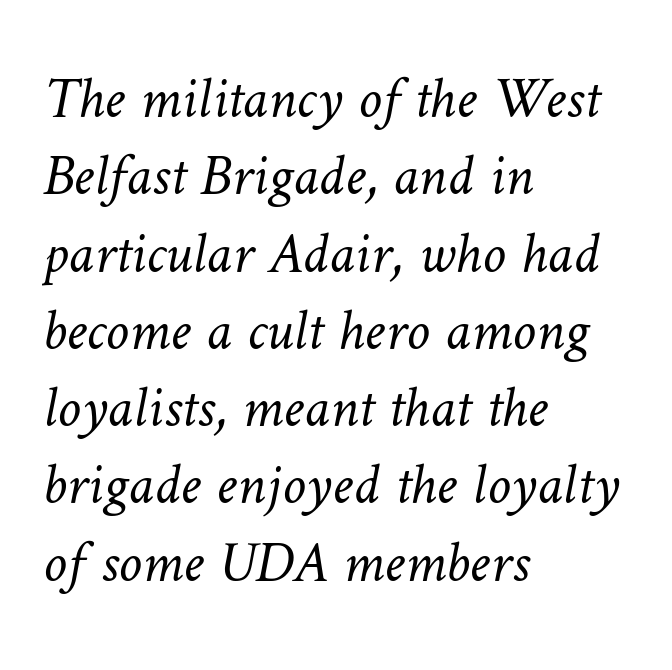
Q: Is the text bold? A: No.
Q: Is the text underlined? A: No.
Q: How is the paragraph aligned? A: Left-aligned.
Q: Is the spacing between letters normal or unusually wide? A: Normal.
Q: Is the spacing between lines tight, normal or loose? A: Normal.
Q: Width (condensed, normal, or wide)? A: Normal.
Q: Stroke contrast? A: Low.
Q: x-height? A: Medium.
Q: Monospaced? A: No.
